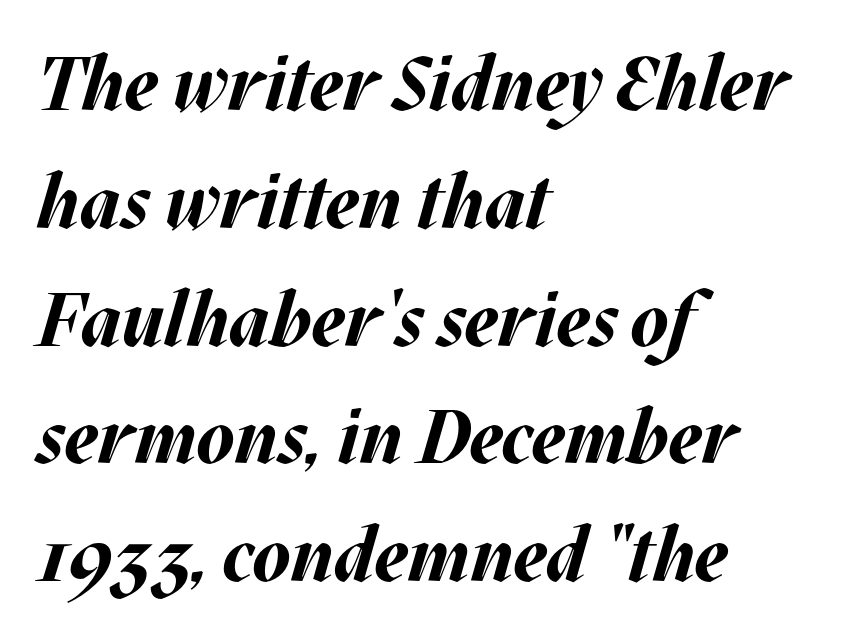
{"italic": "yes", "lean": "right", "slant_degrees": 17, "bold": "yes", "weight": "bold", "width": "normal", "stroke_contrast": "medium", "x_height": "large", "monospaced": "no", "underline": "no", "align": "left", "line_spacing": "normal", "line_spacing_ratio": 1.55, "letter_spacing": "normal", "letter_spacing_em": 0.0, "glyph_px": 76}
